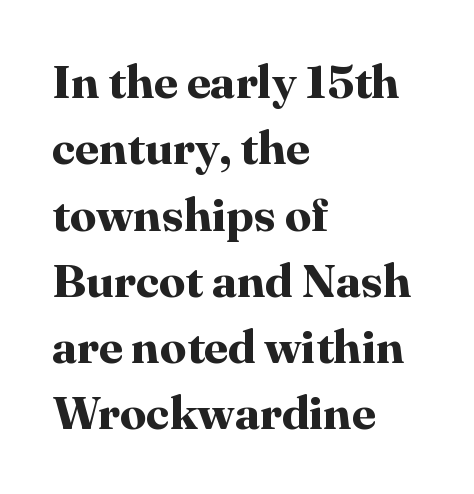
Q: Is the text bold? A: Yes.
Q: Is the text italic (slanted)? A: No, it is upright.
Q: Is the typeface a serif or a sans-serif typeface? A: Serif.
Q: Is the text underlined? A: No.
Q: How is the paragraph aligned? A: Left-aligned.
Q: Is the spacing between letters normal or unusually wide? A: Normal.
Q: Is the spacing between lines tight, normal or loose? A: Normal.
Q: Width (condensed, normal, or wide)? A: Normal.
Q: Stroke contrast? A: High.
Q: x-height? A: Medium.
Q: Monospaced? A: No.
